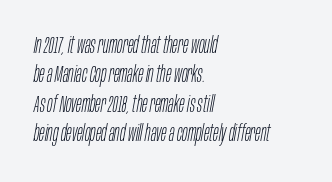
The image shows 23 px text type, italic (leaning right); set left-aligned, normal line spacing (1.28x), normal letter spacing, not underlined.
